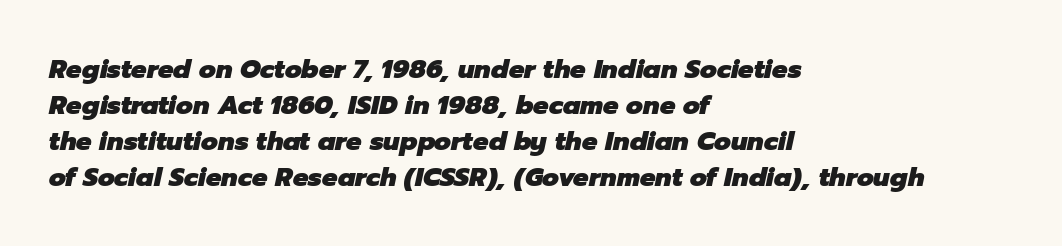
The image shows 26 px bold type, italic (leaning right); set left-aligned, normal line spacing (1.38x), normal letter spacing, not underlined.
